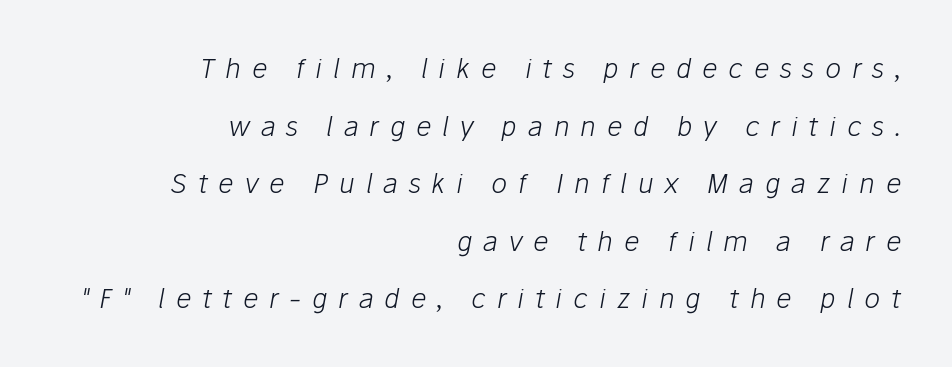
Q: Is the text bold? A: No.
Q: Is the text italic (slanted)? A: Yes, it leans right by about 10 degrees.
Q: Is the text underlined? A: No.
Q: How is the paragraph aligned? A: Right-aligned.
Q: Is the spacing between letters normal or unusually wide? A: Unusually wide.
Q: Is the spacing between lines tight, normal or loose? A: Loose.
